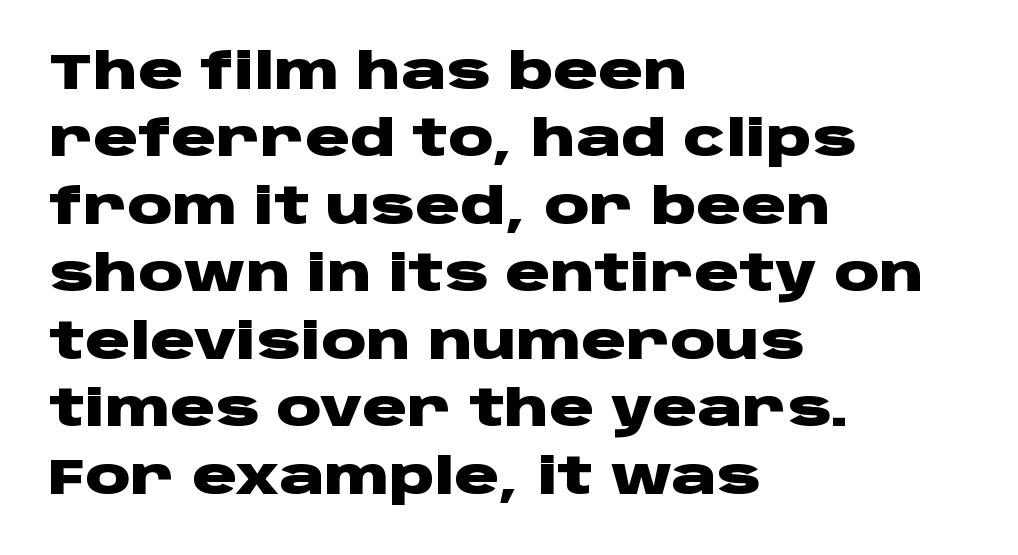
Stroke terminals: plain, sans-serif. Note the varied advance widths — an 'i' is clearly narrower than an 'm'. Notice how thick the strokes are: this is what a full bold looks like. You could call the tracking neutral — neither tight nor loose. The block of text has a typical density, with ordinary space between rows. Decoration check: the copy has no underline.
